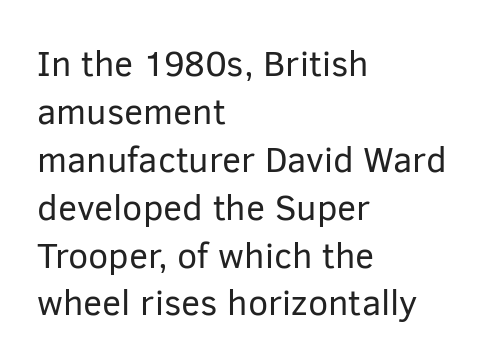
{"serif": "no", "italic": "no", "bold": "no", "weight": "regular", "width": "normal", "stroke_contrast": "low", "x_height": "medium", "monospaced": "no", "underline": "no", "align": "left", "line_spacing": "normal", "line_spacing_ratio": 1.33, "letter_spacing": "normal", "letter_spacing_em": 0.0, "glyph_px": 36}
